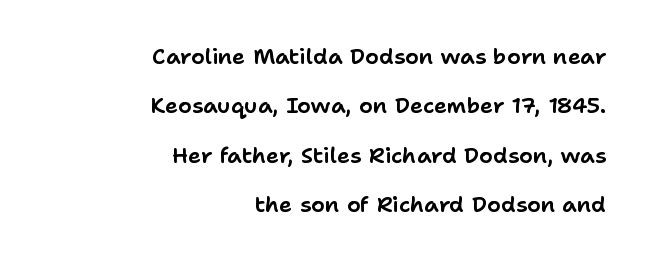
No extra tracking has been applied to these lines. Horizontal alignment here is rightward, an uncommon choice for prose. Decoration check: the copy has no underline. Airy leading. Does the lettering tilt? It doesn't — this is upright.
